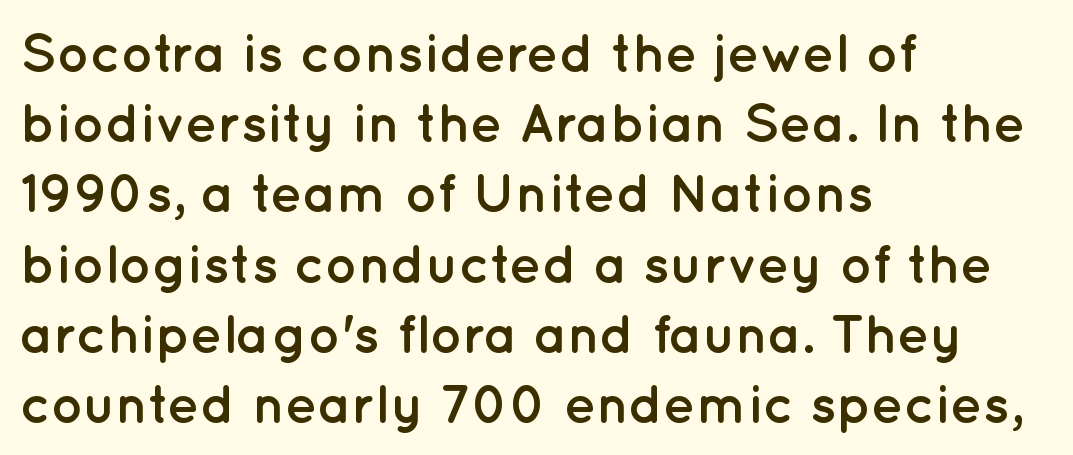
The string is rendered with underlining switched off. Note: no serifs on the glyphs. The space between consecutive lines is moderate. Character widths vary here, with narrow letters taking less room than wide ones. Compared with a centered layout, this one pins lines to the left instead. The lettering holds an erect, upright posture throughout.
